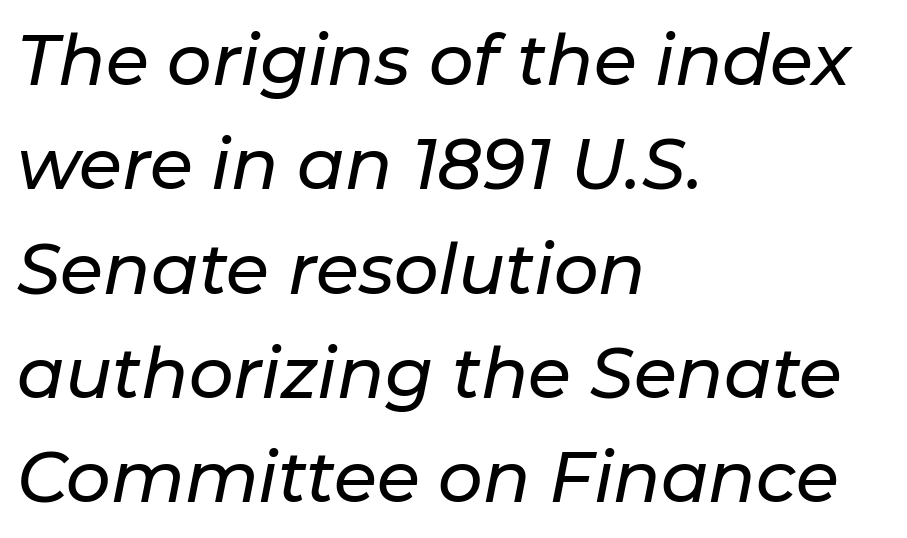
Q: Is the text italic (slanted)? A: Yes, it leans right by about 11 degrees.
Q: Is the text underlined? A: No.
Q: How is the paragraph aligned? A: Left-aligned.
Q: Is the spacing between letters normal or unusually wide? A: Normal.
Q: Is the spacing between lines tight, normal or loose? A: Normal.
Q: Width (condensed, normal, or wide)? A: Normal.
Q: Stroke contrast? A: Low.
Q: x-height? A: Medium.
Q: Monospaced? A: No.
